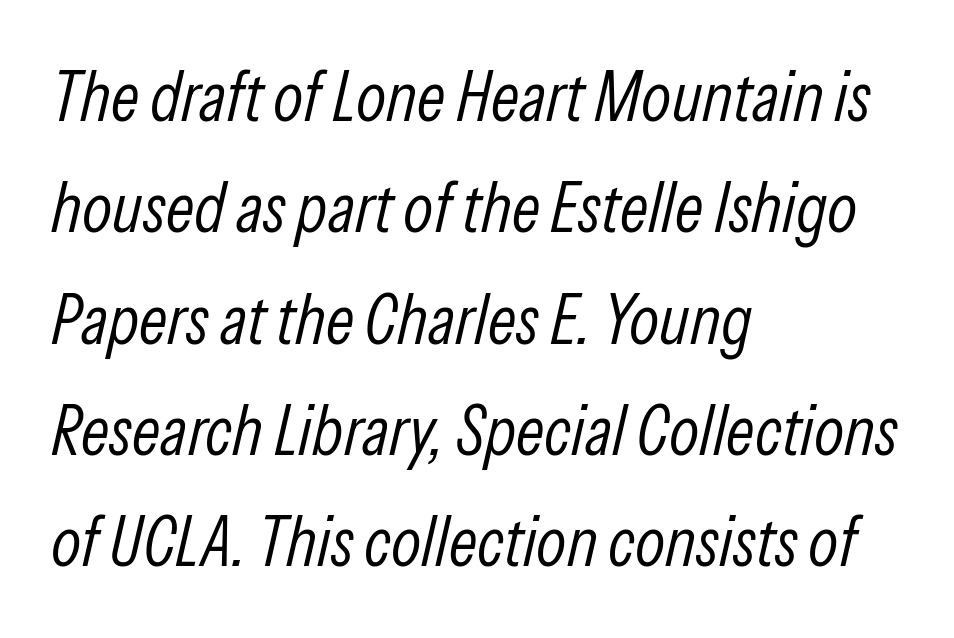
Q: Is the text bold? A: No.
Q: Is the text italic (slanted)? A: Yes, it leans right by about 13 degrees.
Q: Is the text underlined? A: No.
Q: How is the paragraph aligned? A: Left-aligned.
Q: Is the spacing between letters normal or unusually wide? A: Normal.
Q: Is the spacing between lines tight, normal or loose? A: Normal.
Q: Width (condensed, normal, or wide)? A: Condensed.
Q: Stroke contrast? A: Low.
Q: x-height? A: Medium.
Q: Monospaced? A: No.
